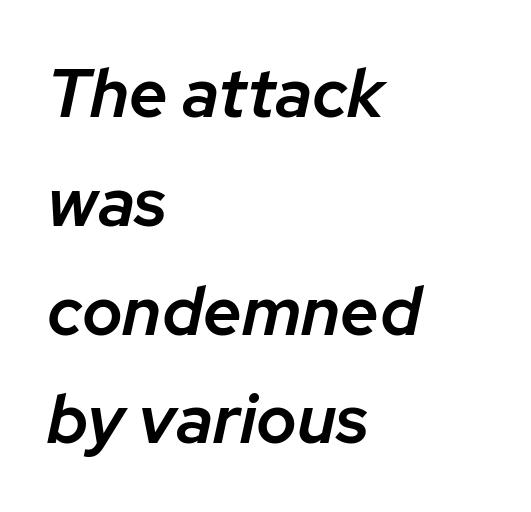
Clear beneath every line of the passage. Alignment: flush left. Emphasis by weight is partial: semibold. Compared with typical body copy, the letter spacing here is the same. Do the characters align in a grid? No, the font is proportional. Does the lettering tilt? It does — this is italic.
